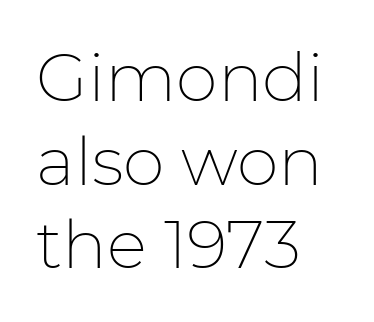
{"serif": "no", "italic": "no", "bold": "no", "weight": "thin", "width": "normal", "stroke_contrast": "low", "x_height": "medium", "monospaced": "no", "underline": "no", "align": "left", "line_spacing": "normal", "line_spacing_ratio": 1.25, "letter_spacing": "normal", "letter_spacing_em": 0.0, "glyph_px": 67}
